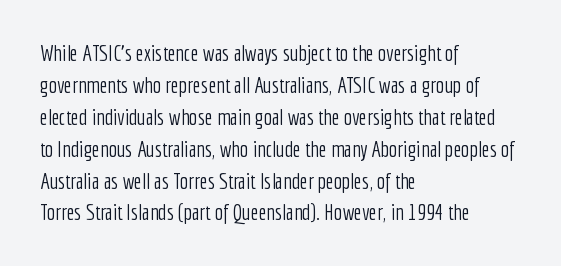
{"italic": "no", "bold": "no", "underline": "no", "align": "left", "line_spacing": "normal", "line_spacing_ratio": 1.45, "letter_spacing": "normal", "letter_spacing_em": 0.0, "glyph_px": 22}
